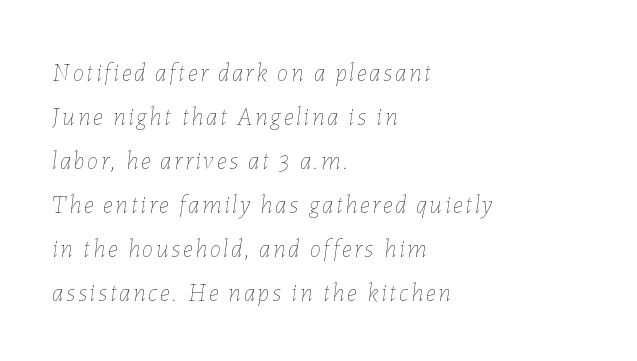
{"italic": "yes", "lean": "right", "slant_degrees": 7, "bold": "no", "underline": "no", "align": "left", "line_spacing_ratio": 1.76, "glyph_px": 25}
